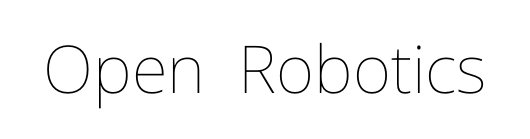
Q: Is the text bold? A: No.
Q: Is the text italic (slanted)? A: No, it is upright.
Q: Is the text underlined? A: No.
Q: Is the spacing between letters normal or unusually wide? A: Normal.
Q: Width (condensed, normal, or wide)? A: Normal.
Q: Stroke contrast? A: Low.
Q: x-height? A: Medium.
Q: Monospaced? A: No.
